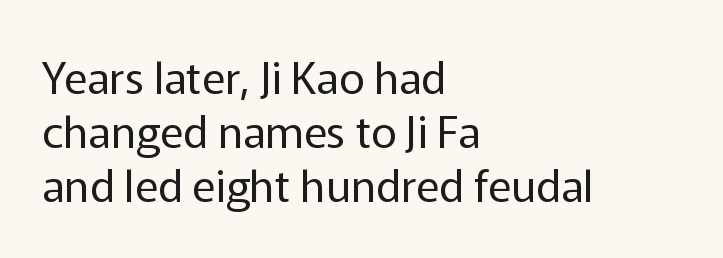
Q: Is the text bold? A: No.
Q: Is the text italic (slanted)? A: No, it is upright.
Q: Is the typeface a serif or a sans-serif typeface? A: Sans-serif.
Q: Is the text underlined? A: No.
Q: How is the paragraph aligned? A: Left-aligned.
Q: Is the spacing between letters normal or unusually wide? A: Normal.
Q: Width (condensed, normal, or wide)? A: Normal.
Q: Stroke contrast? A: Low.
Q: x-height? A: Medium.
Q: Monospaced? A: No.
